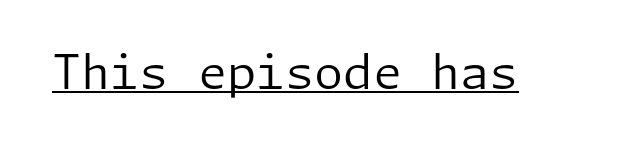
The strokes are not fattened; the text isn't bold. Default kerning and tracking; the words read as compact shapes. Font category for this specimen: sans-serif. Characters remain perfectly vertical along every line. Beneath each row of characters lies a ruled line.
